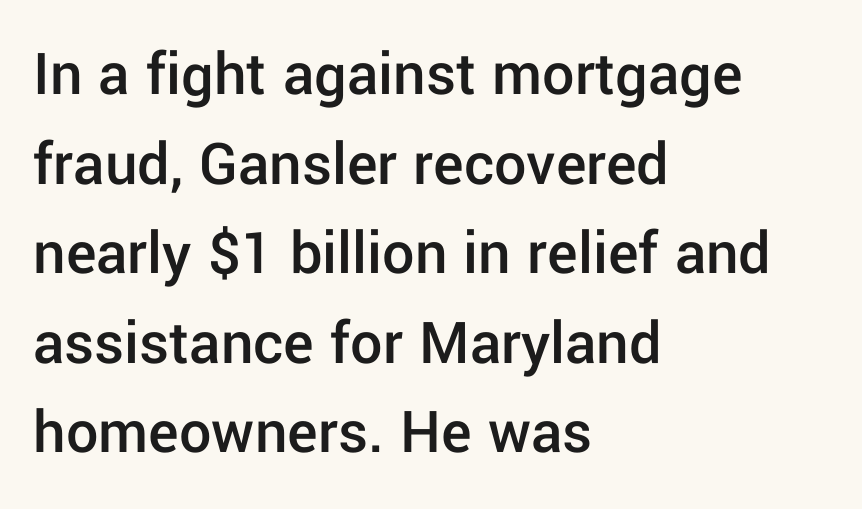
The image shows 64 px semibold sans-serif type, upright; set left-aligned, normal line spacing (1.4x), normal letter spacing, not underlined; low stroke contrast and a medium x-height.
